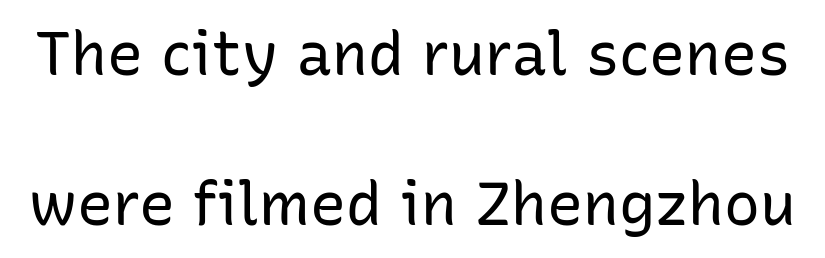
Q: Is the text bold? A: No.
Q: Is the text italic (slanted)? A: No, it is upright.
Q: Is the typeface a serif or a sans-serif typeface? A: Sans-serif.
Q: Is the text underlined? A: No.
Q: Is the spacing between letters normal or unusually wide? A: Normal.
Q: Is the spacing between lines tight, normal or loose? A: Loose.
Q: Width (condensed, normal, or wide)? A: Normal.
Q: Stroke contrast? A: Low.
Q: x-height? A: Medium.
Q: Monospaced? A: No.
